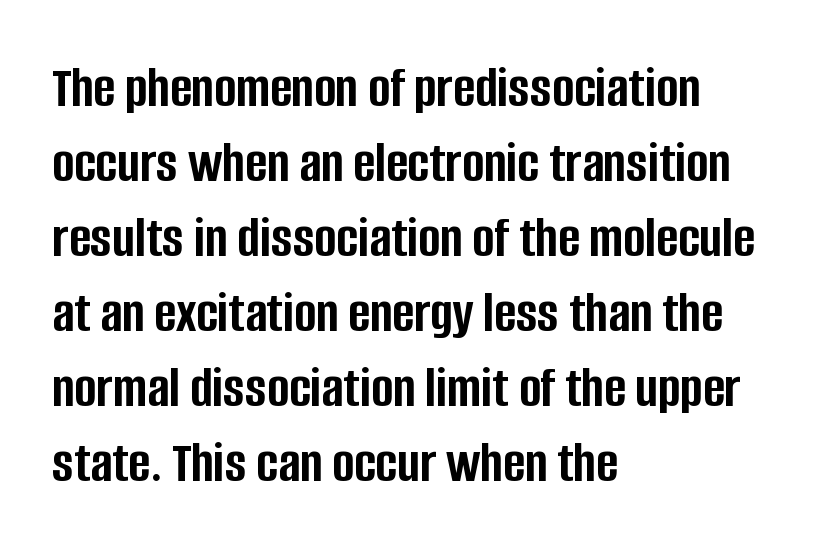
These lines are rendered in a variable-pitch font. The font's upright variant was chosen for this text. Glyph-to-glyph distance matches everyday printed text. The block of text has a typical density, with ordinary space between rows.
